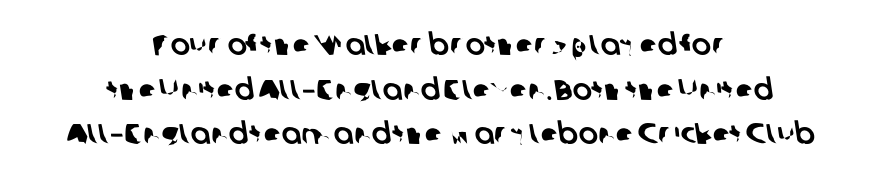
The specimen omits any rule beneath the text block's lines. The text block is weighted toward neither margin, spreading evenly from the middle. Font category for this specimen: sans-serif. Nothing unusual about the tracking: characters are spaced as the font intends. These lines are rendered in a variable-pitch font. The rows are spaced the way most documents space them.
